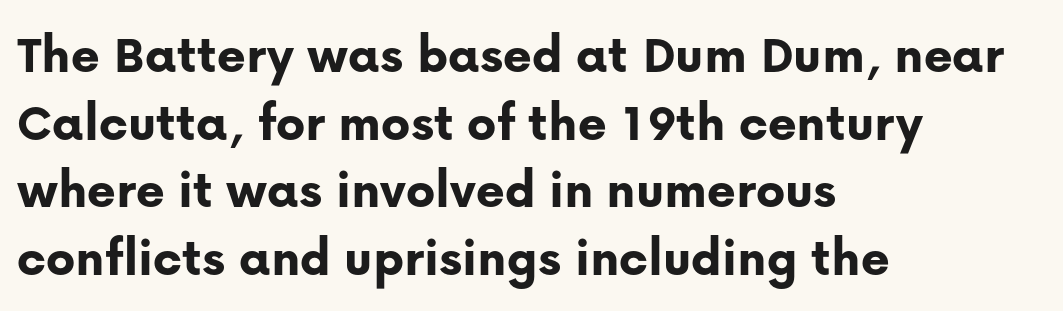
Compared with an ordinary text face, these strokes are far heavier — a full bold. Is this a fixed-width face? No — the glyphs have proportional, varying widths. Each word holds together tightly as a unit, with standard inter-letter gaps. Are there feet on the stems? There aren't — it's a sans. A clean baseline with only descenders dipping below it.
